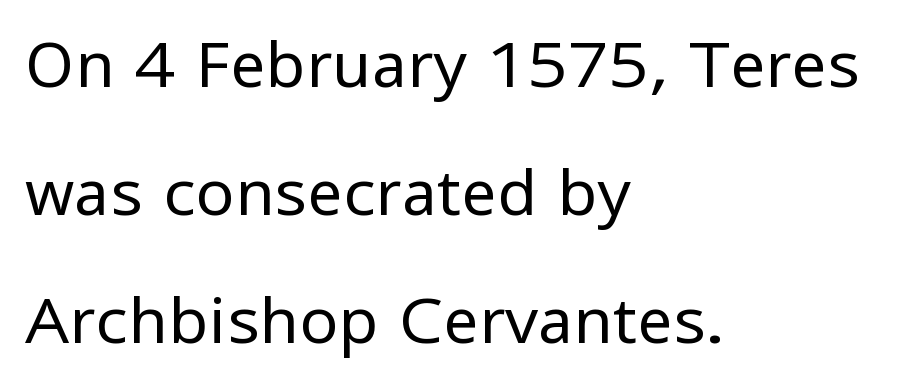
Horizontal alignment here is leftward, the default for most running prose. Default kerning and tracking; the words read as compact shapes. The rendering uses natural spacing where letterforms have individual widths. Line spacing here is loose. Every stem runs plumb, perpendicular to the baseline.
